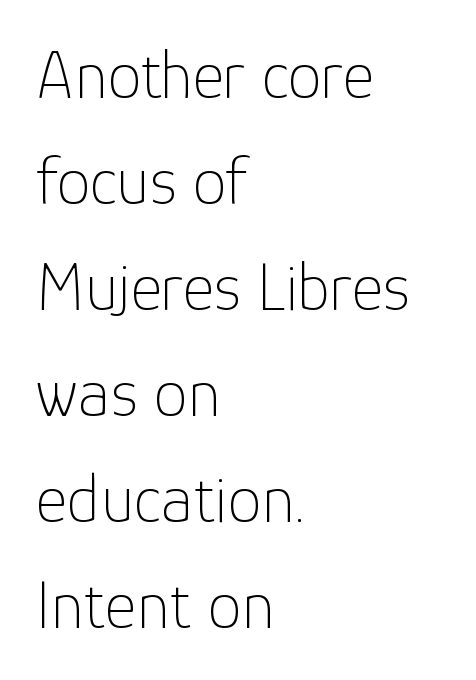
Q: Is the text bold? A: No.
Q: Is the text italic (slanted)? A: No, it is upright.
Q: Is the typeface a serif or a sans-serif typeface? A: Sans-serif.
Q: Is the text underlined? A: No.
Q: How is the paragraph aligned? A: Left-aligned.
Q: Is the spacing between letters normal or unusually wide? A: Normal.
Q: Is the spacing between lines tight, normal or loose? A: Normal.
Q: Width (condensed, normal, or wide)? A: Normal.
Q: Stroke contrast? A: Low.
Q: x-height? A: Medium.
Q: Monospaced? A: No.
